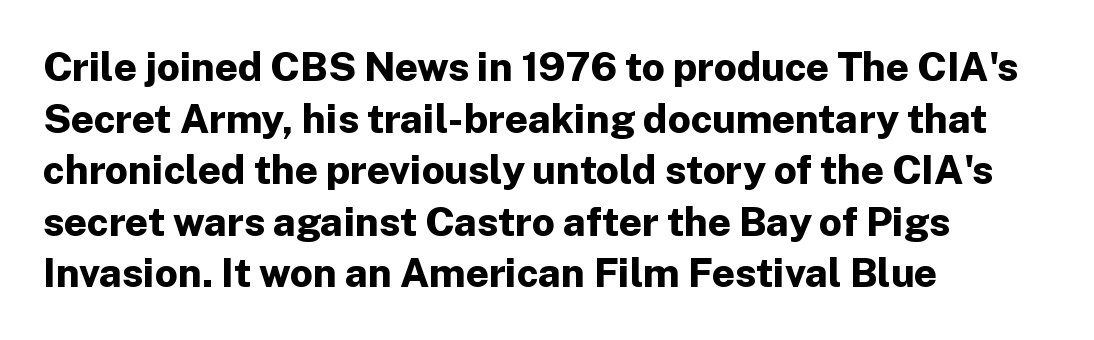
The image shows 40 px bold sans-serif type, upright; set left-aligned, normal line spacing (1.29x), normal letter spacing, not underlined; low stroke contrast and a medium x-height.
